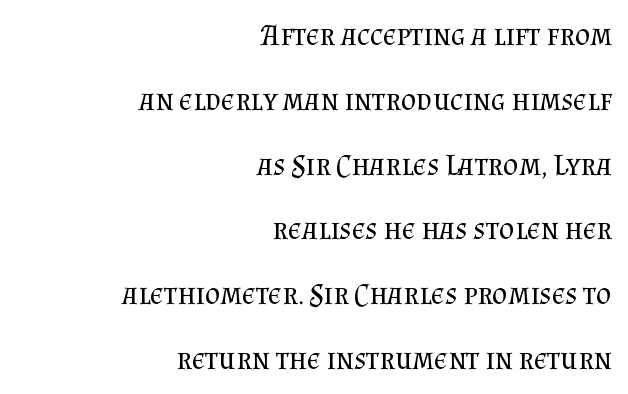
Q: Is the text bold? A: No.
Q: Is the text italic (slanted)? A: No, it is upright.
Q: Is the typeface a serif or a sans-serif typeface? A: Serif.
Q: Is the text underlined? A: No.
Q: How is the paragraph aligned? A: Right-aligned.
Q: Is the spacing between letters normal or unusually wide? A: Normal.
Q: Is the spacing between lines tight, normal or loose? A: Loose.
Q: Width (condensed, normal, or wide)? A: Normal.
Q: Stroke contrast? A: Medium.
Q: x-height? A: Small.
Q: Monospaced? A: No.
